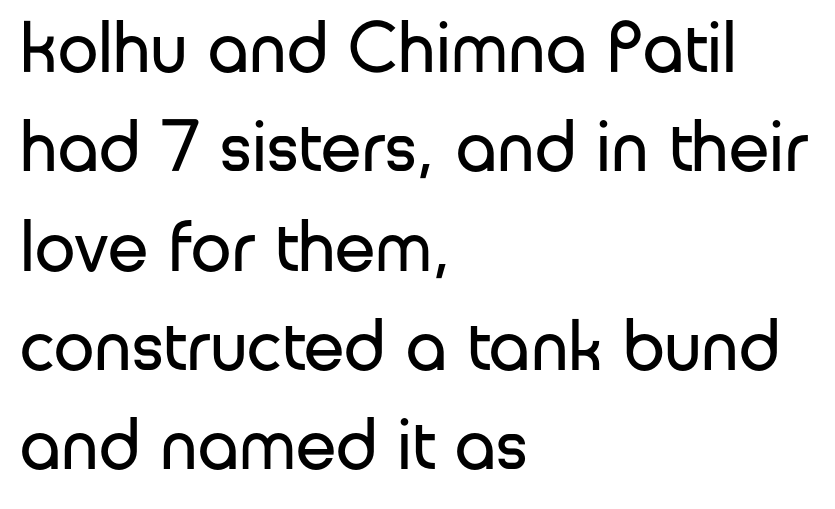
Q: Is the text bold? A: No.
Q: Is the text italic (slanted)? A: No, it is upright.
Q: Is the typeface a serif or a sans-serif typeface? A: Sans-serif.
Q: Is the text underlined? A: No.
Q: How is the paragraph aligned? A: Left-aligned.
Q: Is the spacing between letters normal or unusually wide? A: Normal.
Q: Is the spacing between lines tight, normal or loose? A: Normal.
Q: Width (condensed, normal, or wide)? A: Normal.
Q: Stroke contrast? A: Low.
Q: x-height? A: Medium.
Q: Monospaced? A: No.
